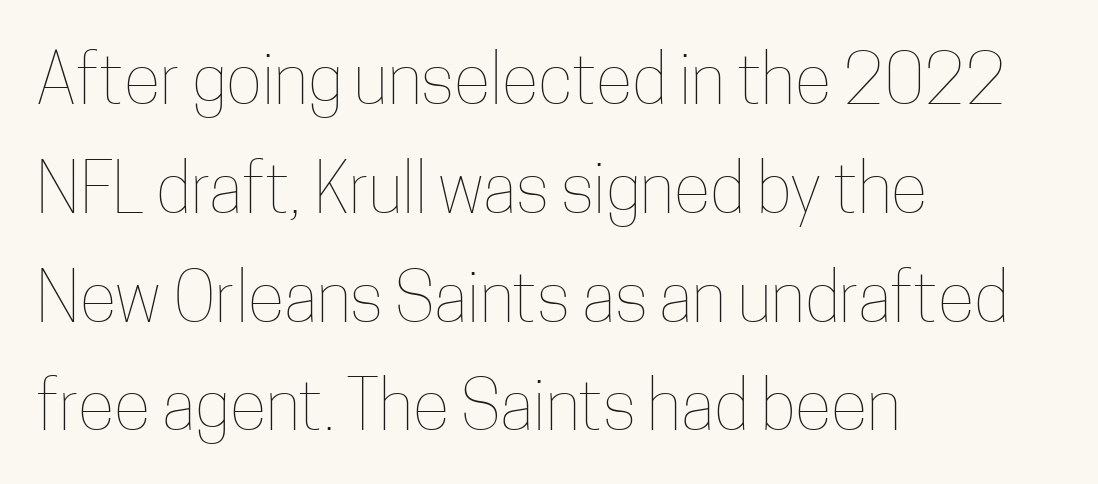
Q: Is the text bold? A: No.
Q: Is the text italic (slanted)? A: No, it is upright.
Q: Is the text underlined? A: No.
Q: How is the paragraph aligned? A: Left-aligned.
Q: Is the spacing between letters normal or unusually wide? A: Normal.
Q: Is the spacing between lines tight, normal or loose? A: Normal.
Q: Width (condensed, normal, or wide)? A: Condensed.
Q: Stroke contrast? A: Low.
Q: x-height? A: Medium.
Q: Monospaced? A: No.
